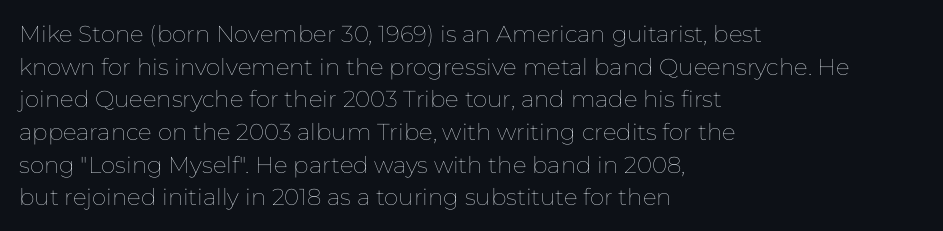
{"italic": "no", "bold": "no", "underline": "no", "align": "left", "line_spacing": "normal", "line_spacing_ratio": 1.42, "letter_spacing": "normal", "letter_spacing_em": 0.0, "glyph_px": 23}
